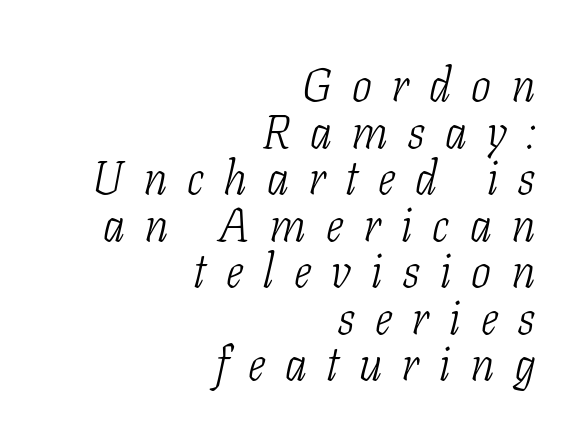
This sample has the flowing, uneven cadence of proportional lettering. The typeface chosen for these lines features serifs. Vertically, the passage feels compressed, each row crowding the next. The type is letterspaced generously, with wide tracking. This rendering features lettering with no underline. Horizontally, the lines are justified to the trailing edge only.
